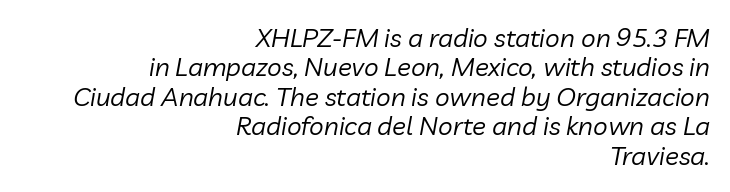
Q: Is the text bold? A: No.
Q: Is the text italic (slanted)? A: Yes, it leans right by about 10 degrees.
Q: Is the text underlined? A: No.
Q: How is the paragraph aligned? A: Right-aligned.
Q: Is the spacing between letters normal or unusually wide? A: Normal.
Q: Is the spacing between lines tight, normal or loose? A: Tight.
